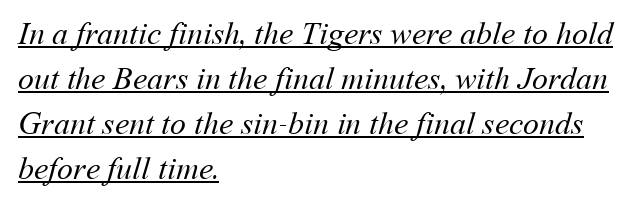
Q: Is the text bold? A: No.
Q: Is the text underlined? A: Yes.
Q: How is the paragraph aligned? A: Left-aligned.
Q: Is the spacing between letters normal or unusually wide? A: Normal.
Q: Is the spacing between lines tight, normal or loose? A: Normal.
Q: Width (condensed, normal, or wide)? A: Normal.
Q: Stroke contrast? A: Medium.
Q: x-height? A: Medium.
Q: Monospaced? A: No.
